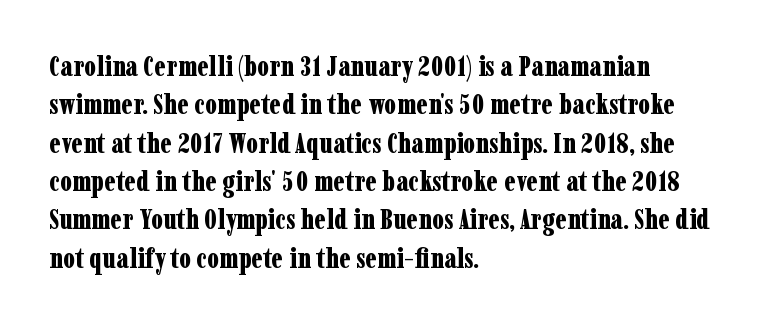
The image shows 28 px bold, condensed serif type, upright; set left-aligned, normal line spacing (1.37x), normal letter spacing, not underlined; low stroke contrast and a medium x-height.
